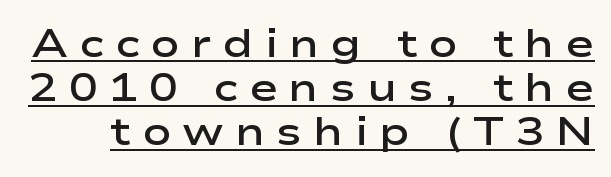
Does the type have serifs? No, each stem ends abruptly. The face used here is proportionally spaced, like ordinary book or web type. Looks like someone drew a line under every word here. These words are printed semibold, heavier than regular yet not bold. There is plenty of visible air inserted between adjacent glyphs.
